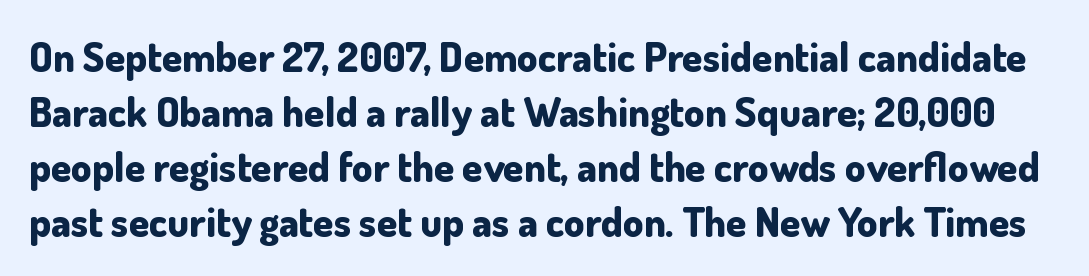
The image shows 41 px bold sans-serif type, upright; set normal line spacing (1.34x), normal letter spacing, not underlined; low stroke contrast and a small x-height.
